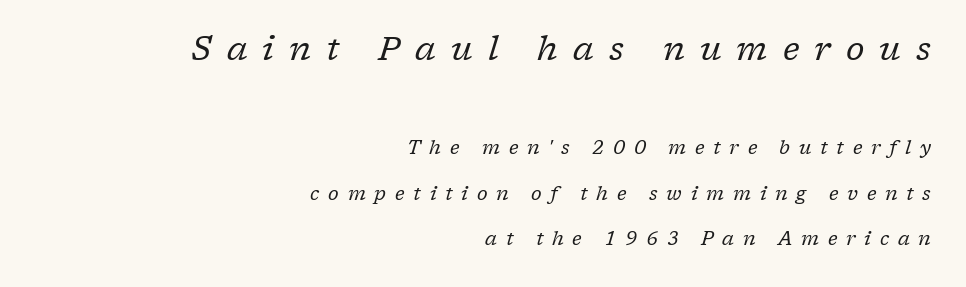
The image shows 33 px regular-weight serif type, italic (leaning right); set right-aligned, loose line spacing (2.39x), unusually wide letter spacing (+0.46 em), not underlined; the first (top) block is 1.74x larger; low stroke contrast and a medium x-height.
